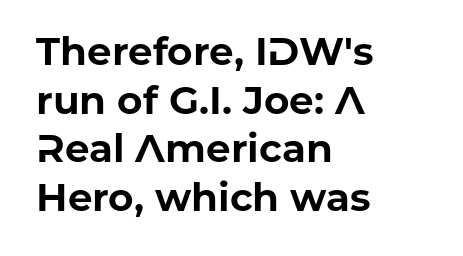
The image shows 39 px bold sans-serif type, upright; set left-aligned, normal line spacing (1.25x), normal letter spacing, not underlined; low stroke contrast and a medium x-height.
